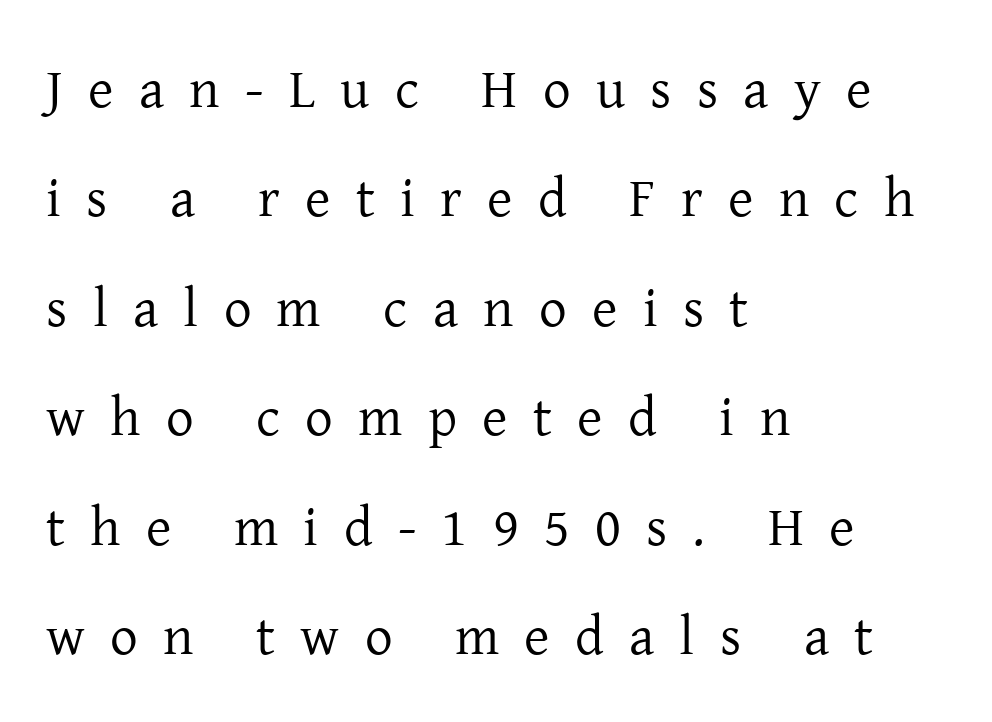
Q: Is the text bold? A: No.
Q: Is the text italic (slanted)? A: No, it is upright.
Q: Is the typeface a serif or a sans-serif typeface? A: Serif.
Q: Is the text underlined? A: No.
Q: How is the paragraph aligned? A: Left-aligned.
Q: Is the spacing between letters normal or unusually wide? A: Unusually wide.
Q: Is the spacing between lines tight, normal or loose? A: Loose.
Q: Width (condensed, normal, or wide)? A: Normal.
Q: Stroke contrast? A: Low.
Q: x-height? A: Medium.
Q: Monospaced? A: No.
